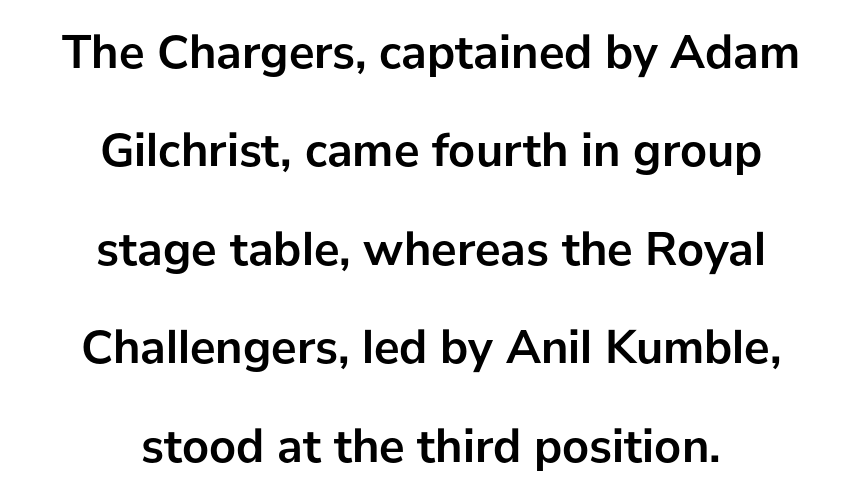
The image shows 48 px semibold sans-serif type, upright; set centered, loose line spacing (2.05x), normal letter spacing, not underlined; low stroke contrast and a medium x-height.
